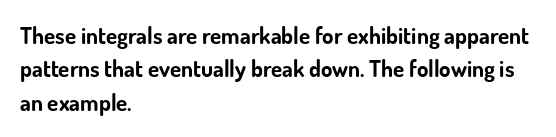
Q: Is the text bold? A: Yes.
Q: Is the text italic (slanted)? A: No, it is upright.
Q: Is the text underlined? A: No.
Q: How is the paragraph aligned? A: Left-aligned.
Q: Is the spacing between letters normal or unusually wide? A: Normal.
Q: Is the spacing between lines tight, normal or loose? A: Normal.
